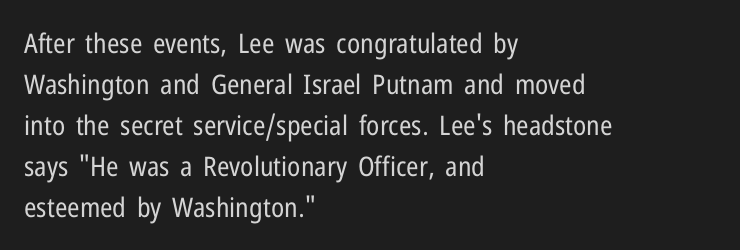
{"italic": "no", "bold": "no", "underline": "no", "align": "left", "line_spacing": "normal", "line_spacing_ratio": 1.52, "letter_spacing": "normal", "letter_spacing_em": 0.0, "glyph_px": 27}
